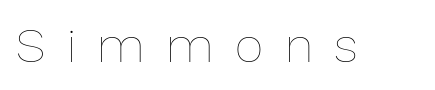
Honestly, there is no underline to notice here at all. Varying glyph widths throughout — classic text-font behaviour. Is the type heavy? It reads as light-to-regular instead. The lettering stays uniformly vertical, giving the passage a roman look.
